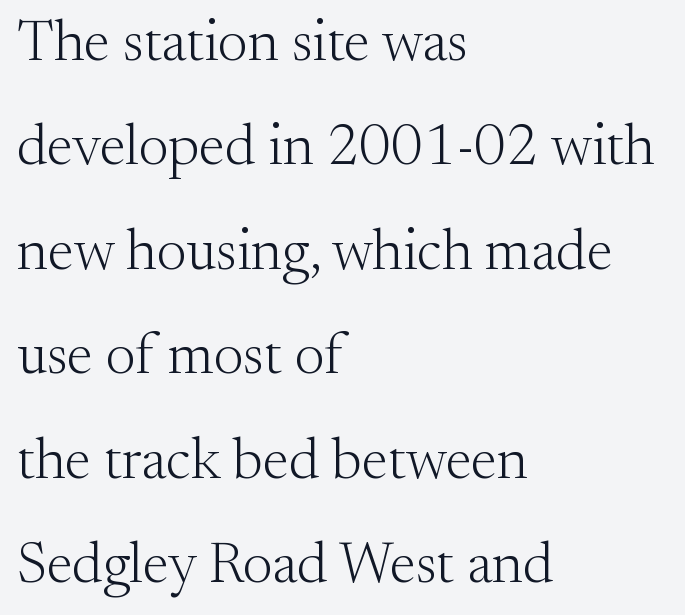
The image shows 58 px light serif type, upright; set left-aligned, line spacing 1.8x, normal letter spacing, not underlined; medium stroke contrast and a small x-height.
